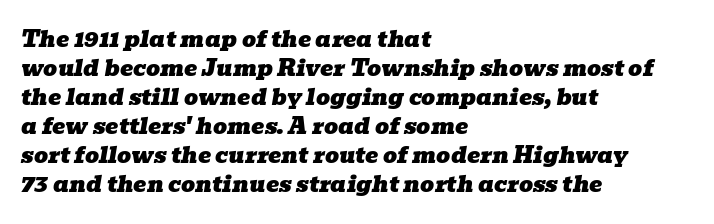
Q: Is the text italic (slanted)? A: Yes, it leans right by about 10 degrees.
Q: Is the text underlined? A: No.
Q: How is the paragraph aligned? A: Left-aligned.
Q: Is the spacing between letters normal or unusually wide? A: Normal.
Q: Is the spacing between lines tight, normal or loose? A: Normal.
